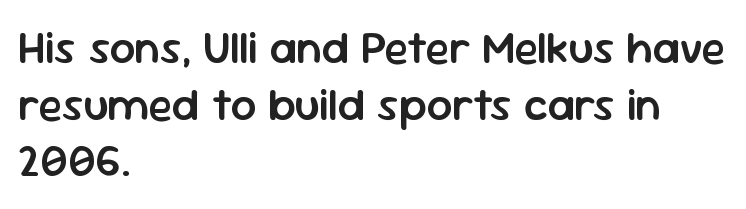
{"serif": "no", "italic": "no", "bold": "semi", "weight": "semibold", "width": "normal", "stroke_contrast": "low", "x_height": "medium", "monospaced": "no", "underline": "no", "align": "left", "line_spacing": "normal", "line_spacing_ratio": 1.26, "letter_spacing": "normal", "letter_spacing_em": 0.0, "glyph_px": 45}
